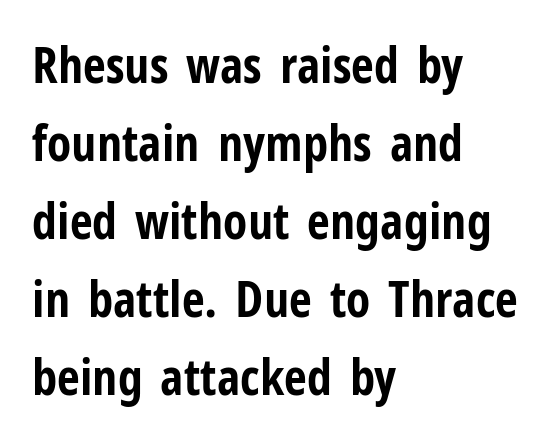
{"serif": "no", "italic": "no", "bold": "yes", "weight": "bold", "width": "condensed", "stroke_contrast": "low", "x_height": "medium", "monospaced": "no", "underline": "no", "align": "left", "line_spacing": "normal", "line_spacing_ratio": 1.56, "letter_spacing": "normal", "letter_spacing_em": 0.0, "glyph_px": 50}
